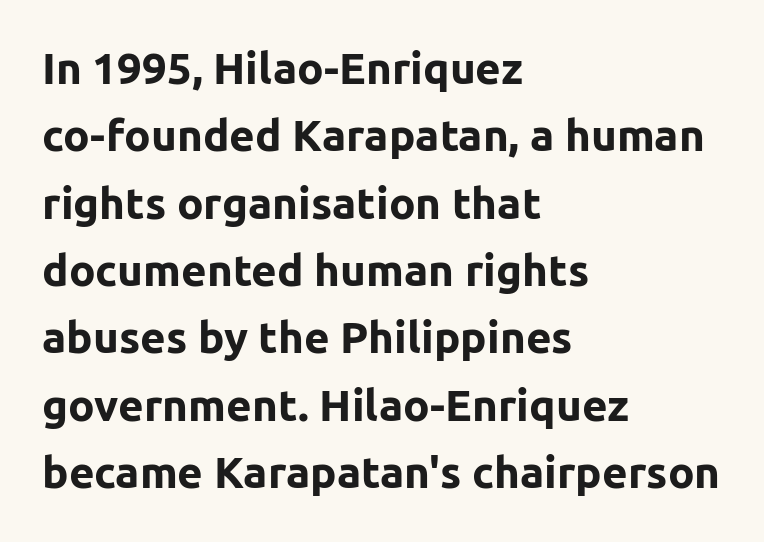
{"serif": "no", "italic": "no", "bold": "yes", "weight": "bold", "width": "normal", "stroke_contrast": "low", "x_height": "medium", "monospaced": "no", "underline": "no", "align": "left", "line_spacing": "normal", "line_spacing_ratio": 1.53, "letter_spacing": "normal", "letter_spacing_em": 0.0, "glyph_px": 44}
